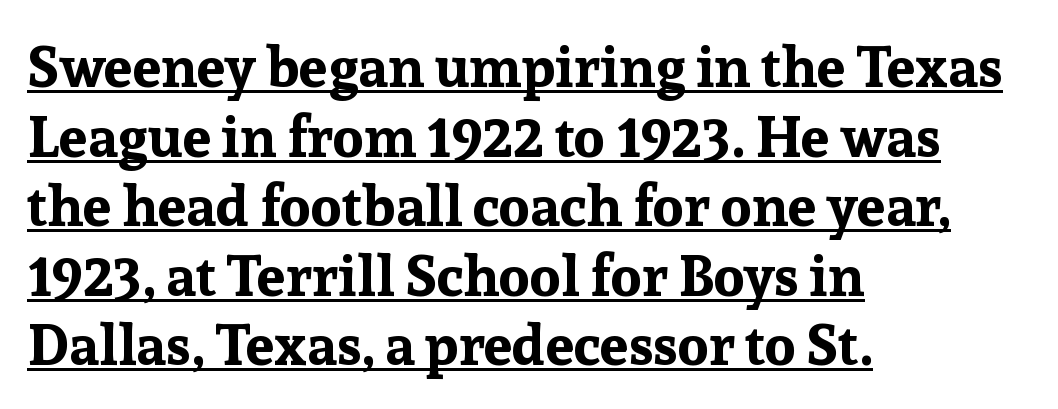
The image shows 57 px bold serif type, upright; set left-aligned, line spacing 1.22x, normal letter spacing, underlined; low stroke contrast and a medium x-height.
